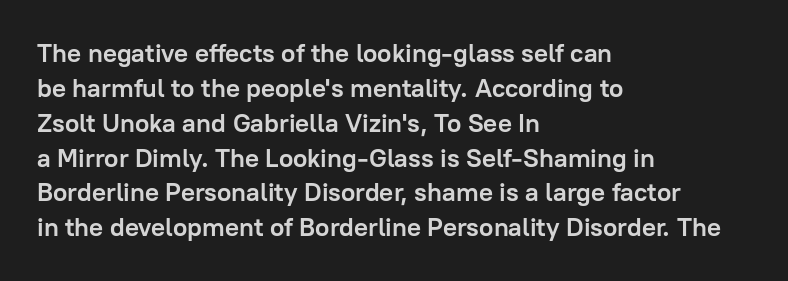
The baseline area is clear. The lines in this sample share a left origin and differ only in where they stop. The type is set solid horizontally, with unmodified tracking. Compared with typical paragraphs, the rows here are spaced about the same. Thick stems and heavy bowls — unmistakably bold. Ascenders rise straight up at ninety degrees.
